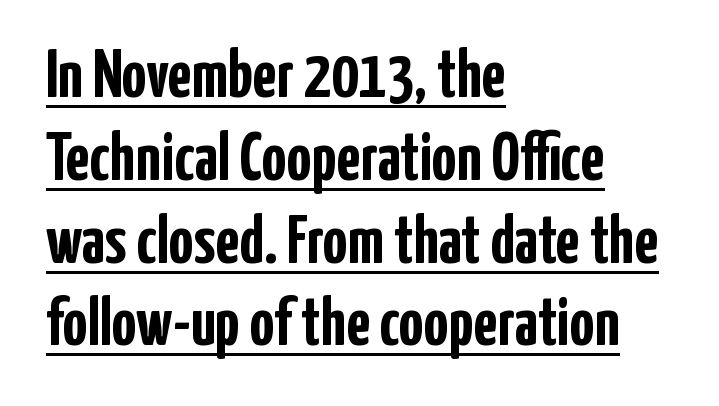
{"serif": "no", "italic": "no", "bold": "yes", "weight": "semibold", "width": "condensed", "stroke_contrast": "low", "x_height": "medium", "monospaced": "no", "underline": "yes", "align": "left", "line_spacing_ratio": 1.2, "letter_spacing": "normal", "letter_spacing_em": 0.0, "glyph_px": 69}
